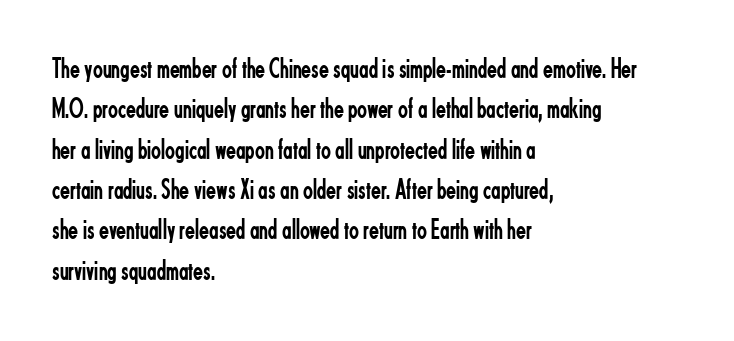
{"serif": "no", "italic": "no", "bold": "no", "weight": "regular", "width": "condensed", "stroke_contrast": "low", "x_height": "small", "monospaced": "no", "underline": "no", "align": "left", "line_spacing": "normal", "line_spacing_ratio": 1.39, "letter_spacing": "normal", "letter_spacing_em": 0.0, "glyph_px": 29}
